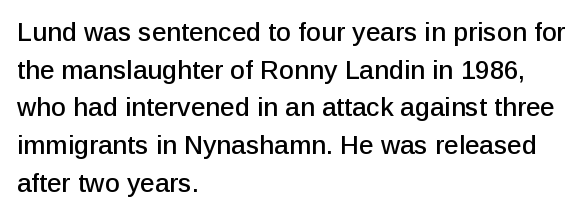
The image shows 26 px text type, upright; set left-aligned, normal line spacing (1.45x), normal letter spacing, not underlined.
